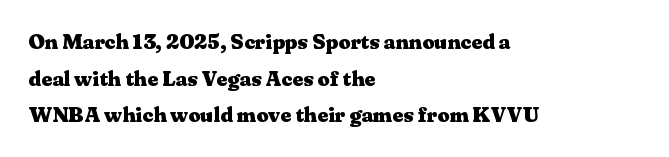
Q: Is the text bold? A: Yes.
Q: Is the text italic (slanted)? A: No, it is upright.
Q: Is the text underlined? A: No.
Q: How is the paragraph aligned? A: Left-aligned.
Q: Is the spacing between letters normal or unusually wide? A: Normal.
